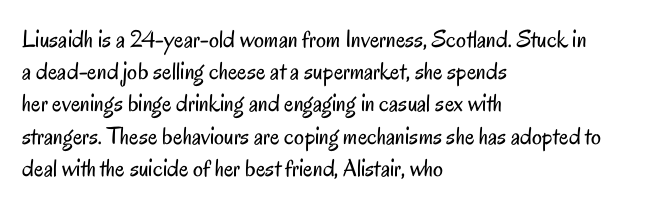
The image shows 25 px text type, upright; set left-aligned, normal line spacing (1.29x), normal letter spacing, not underlined.
